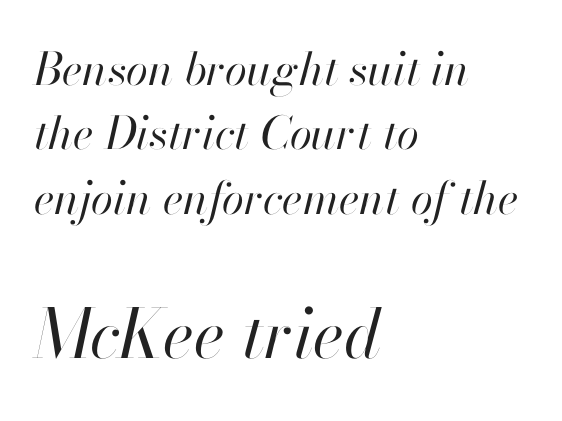
Q: Is the text bold? A: No.
Q: Is the text italic (slanted)? A: Yes, it leans right by about 13 degrees.
Q: Is the text underlined? A: No.
Q: How is the paragraph aligned? A: Left-aligned.
Q: Is the spacing between letters normal or unusually wide? A: Normal.
Q: Is the spacing between lines tight, normal or loose? A: Normal.
Q: Which block of text is set in a larger size, the first (top) or the second (bottom)? A: The second (bottom) one.
Q: Width (condensed, normal, or wide)? A: Normal.
Q: Stroke contrast? A: High.
Q: x-height? A: Small.
Q: Monospaced? A: No.
